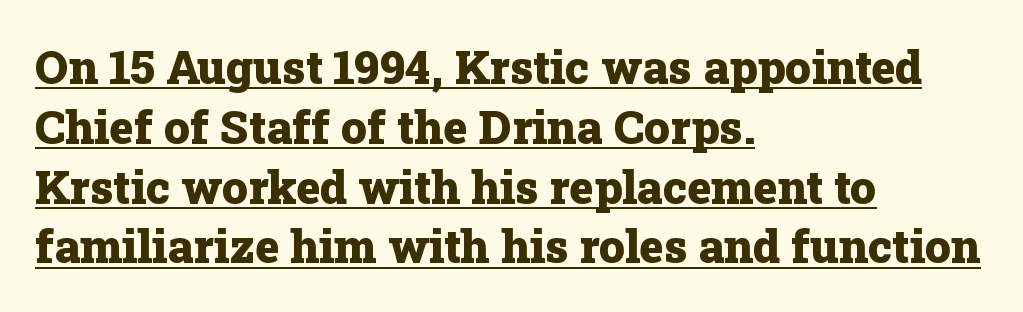
The image shows 46 px heavy serif type, upright; set left-aligned, normal line spacing (1.3x), normal letter spacing, underlined; low stroke contrast and a medium x-height.
